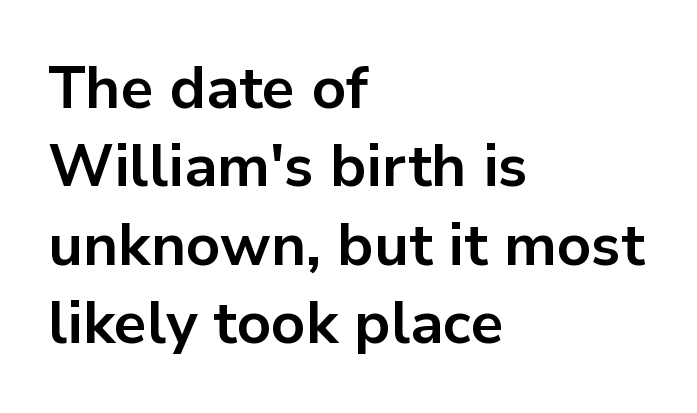
Honestly, there is no underline to notice here at all. Visually the block forms a straight wall on the left and a jagged coastline on the right. The typeface chosen for these lines omits serifs. The rows are spaced the way most documents space them. A typesetter would mark this as roman, not italic. Character widths vary here, with narrow letters taking less room than wide ones.
